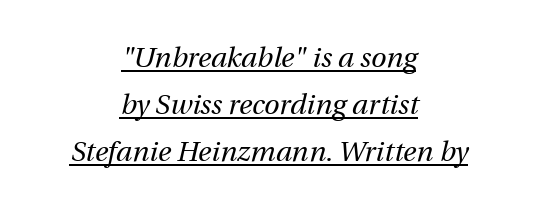
Q: Is the text bold? A: No.
Q: Is the text italic (slanted)? A: Yes, it leans right by about 13 degrees.
Q: Is the text underlined? A: Yes.
Q: How is the paragraph aligned? A: Centered.
Q: Is the spacing between letters normal or unusually wide? A: Normal.
Q: Is the spacing between lines tight, normal or loose? A: Normal.
Q: Width (condensed, normal, or wide)? A: Normal.
Q: Stroke contrast? A: Medium.
Q: x-height? A: Medium.
Q: Monospaced? A: No.
